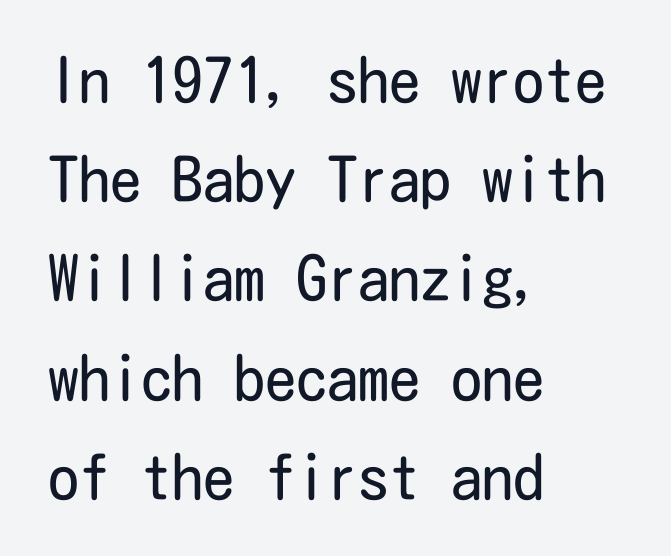
No extra tracking has been applied to these lines. Words float on clear page, feet unadorned. These lines are composed in type without serifs. One-word summary of the alignment: left.
